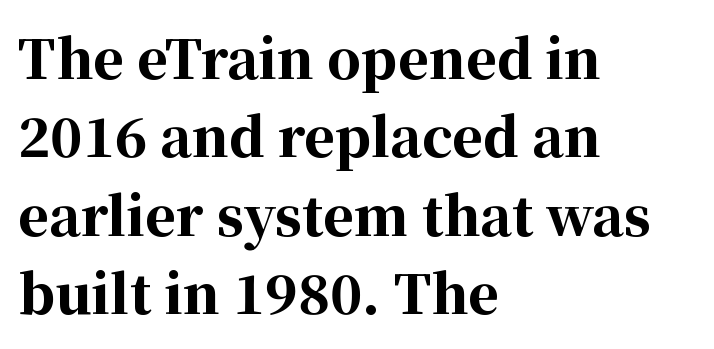
A serif font was chosen for this passage. A typesetter would call this leading conventional body-copy spacing. These lines were composed using upright roman letters. Anything drawn beneath the words? Only blank space. A typesetter would call this proportional, since set widths differ per character. Where is the straight margin? On the left.
